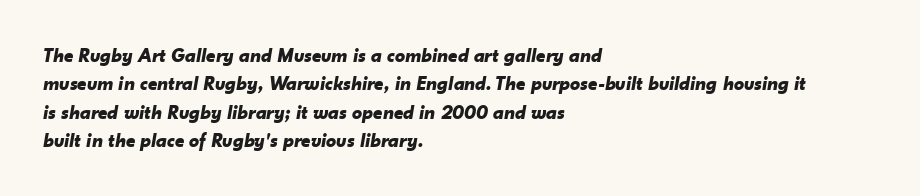
{"italic": "yes", "lean": "right", "slant_degrees": 10, "bold": "yes", "underline": "no", "align": "left", "line_spacing": "normal", "line_spacing_ratio": 1.42, "letter_spacing": "normal", "letter_spacing_em": 0.0, "glyph_px": 20}
